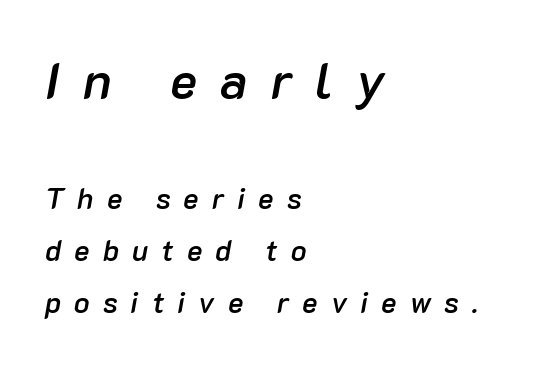
Q: Is the text bold? A: Semi-bold.
Q: Is the text italic (slanted)? A: Yes, it leans right by about 10 degrees.
Q: Is the text underlined? A: No.
Q: How is the paragraph aligned? A: Left-aligned.
Q: Is the spacing between letters normal or unusually wide? A: Unusually wide.
Q: Which block of text is set in a larger size, the first (top) or the second (bottom)? A: The first (top) one.
Q: Width (condensed, normal, or wide)? A: Normal.
Q: Stroke contrast? A: Low.
Q: x-height? A: Medium.
Q: Monospaced? A: No.
